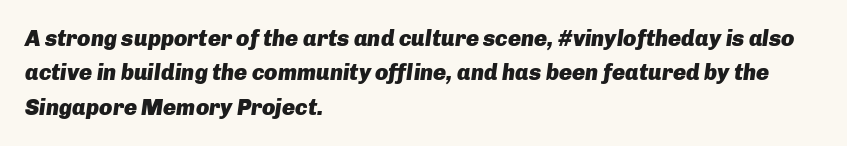
{"italic": "yes", "lean": "right", "slant_degrees": 8, "bold": "yes", "underline": "no", "align": "left", "line_spacing": "normal", "line_spacing_ratio": 1.56, "letter_spacing": "normal", "letter_spacing_em": 0.0, "glyph_px": 22}
